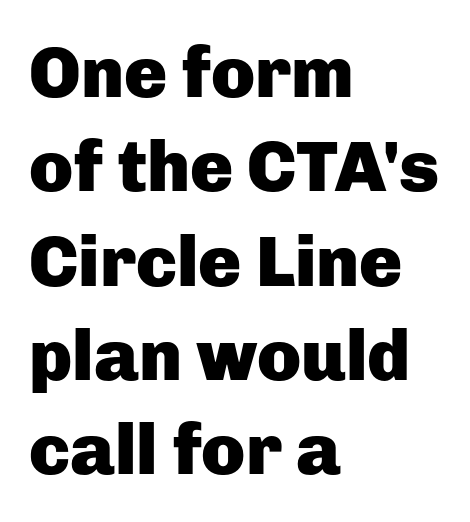
Rendered with straight, roman letterforms. Reading down the block, your eye returns to a fixed left position each line. Check under the words: just untouched page. Vertically, the passage feels balanced, rows spaced as you'd expect. Heavy, bold letterforms. Each letter's strokes conclude bluntly, with no projecting serifs.
